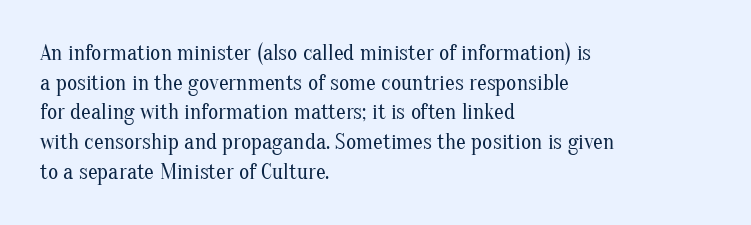
Unmarked baselines from the first word to the last. The designer left line spacing at the default. The rendering anchors every line to the left-hand side. The gaps between neighbouring characters are ordinary and unremarkable. The type sits square on the baseline with zero lean.
